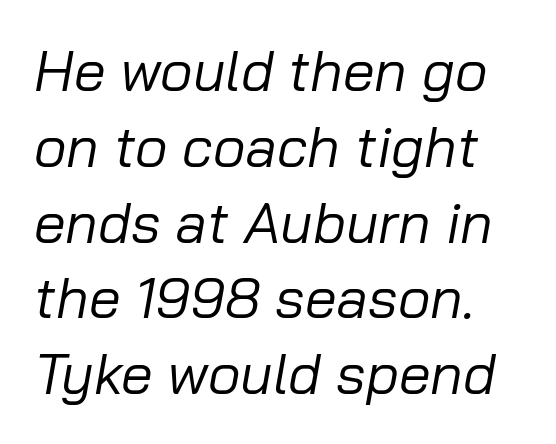
Q: Is the text bold? A: No.
Q: Is the text italic (slanted)? A: Yes, it leans right by about 10 degrees.
Q: Is the text underlined? A: No.
Q: Is the spacing between letters normal or unusually wide? A: Normal.
Q: Is the spacing between lines tight, normal or loose? A: Normal.
Q: Width (condensed, normal, or wide)? A: Normal.
Q: Stroke contrast? A: Low.
Q: x-height? A: Medium.
Q: Monospaced? A: No.
